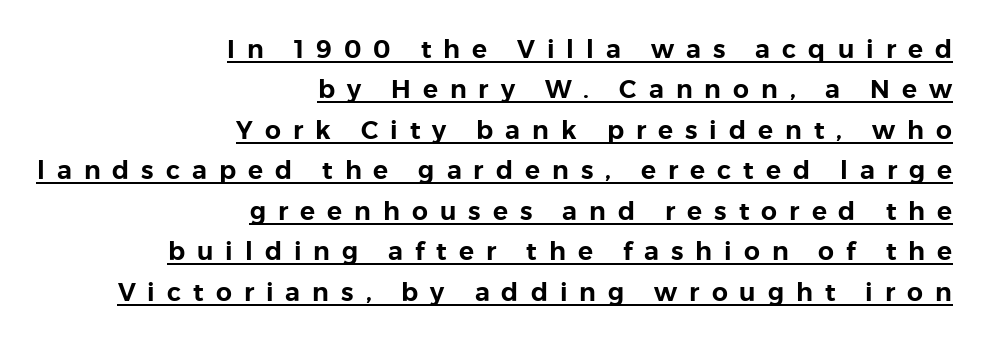
Q: Is the text italic (slanted)? A: No, it is upright.
Q: Is the text underlined? A: Yes.
Q: How is the paragraph aligned? A: Right-aligned.
Q: Is the spacing between letters normal or unusually wide? A: Unusually wide.
Q: Is the spacing between lines tight, normal or loose? A: Normal.
